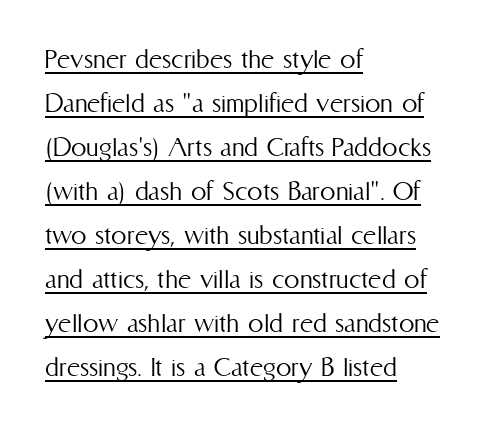
The image shows 31 px light, condensed type, upright; set left-aligned, normal line spacing (1.42x), normal letter spacing, underlined; medium stroke contrast and a medium x-height.
